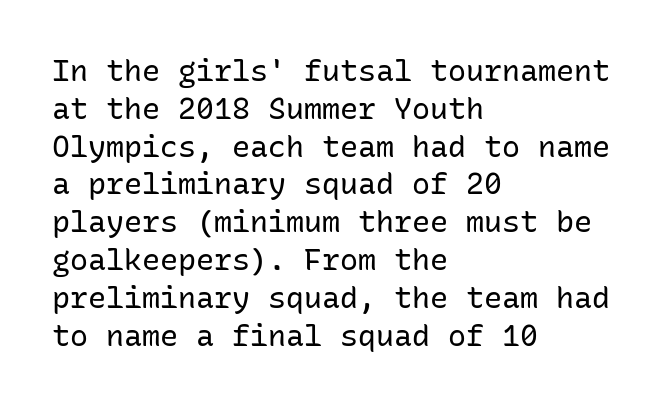
{"serif": "no", "italic": "no", "bold": "no", "weight": "regular", "width": "normal", "stroke_contrast": "low", "x_height": "medium", "monospaced": "yes", "underline": "no", "align": "left", "line_spacing": "normal", "line_spacing_ratio": 1.26, "letter_spacing": "normal", "letter_spacing_em": 0.0, "glyph_px": 30}
